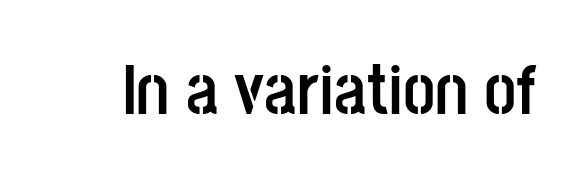
Q: Is the text bold? A: Yes.
Q: Is the text italic (slanted)? A: No, it is upright.
Q: Is the typeface a serif or a sans-serif typeface? A: Sans-serif.
Q: Is the text underlined? A: No.
Q: Is the spacing between letters normal or unusually wide? A: Normal.
Q: Width (condensed, normal, or wide)? A: Condensed.
Q: Stroke contrast? A: Low.
Q: x-height? A: Large.
Q: Monospaced? A: No.
